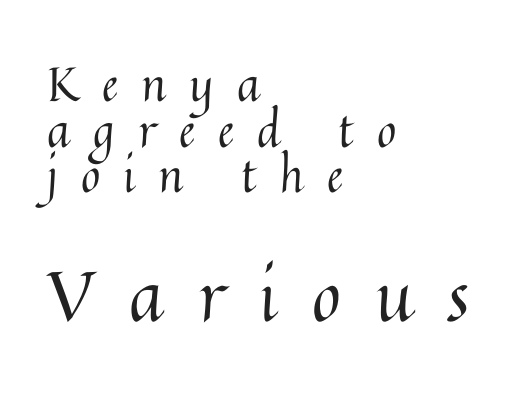
The image shows 70 px regular-weight type; set left-aligned, tight line spacing (0.97x), unusually wide letter spacing (+0.49 em), not underlined; the second (bottom) block is 1.49x larger; medium stroke contrast and a medium x-height.
